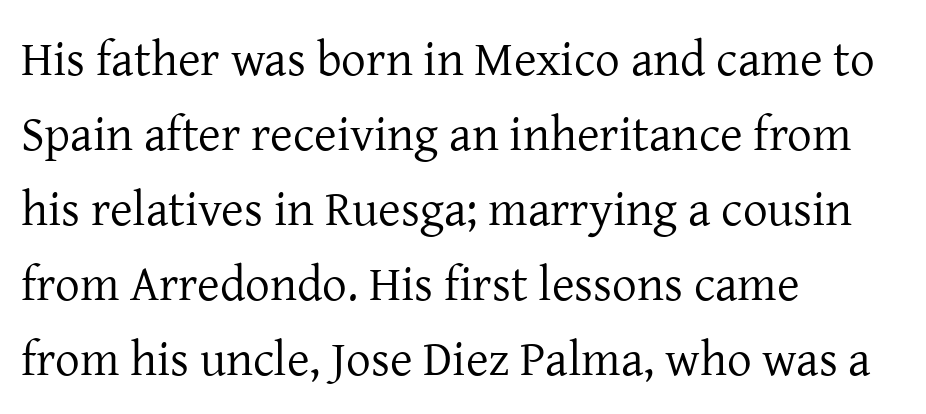
The image shows 49 px regular-weight serif type, upright; set left-aligned, normal line spacing (1.53x), normal letter spacing, not underlined; low stroke contrast and a medium x-height.
